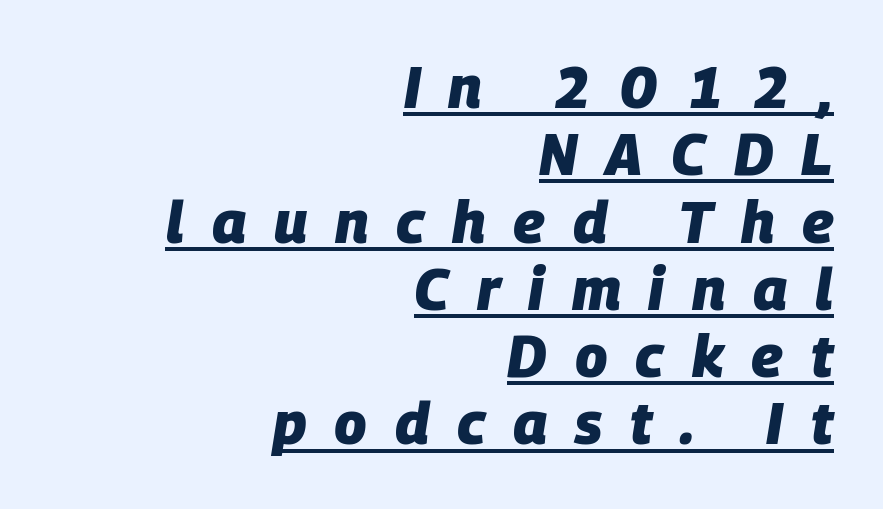
Q: Is the text bold? A: Yes.
Q: Is the text italic (slanted)? A: Yes, it leans right by about 9 degrees.
Q: Is the text underlined? A: Yes.
Q: How is the paragraph aligned? A: Right-aligned.
Q: Is the spacing between letters normal or unusually wide? A: Unusually wide.
Q: Is the spacing between lines tight, normal or loose? A: Tight.
Q: Width (condensed, normal, or wide)? A: Normal.
Q: Stroke contrast? A: Low.
Q: x-height? A: Large.
Q: Monospaced? A: No.
